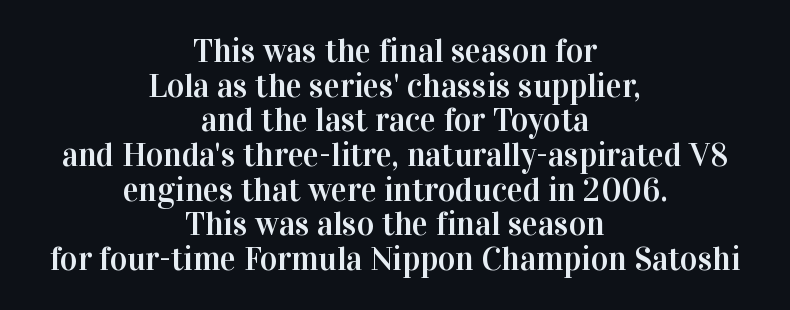
Unlike a clean sans, this face finishes its strokes with serifs. Italic: no, the glyphs are upright roman. The string is rendered with underlining switched off. Varying glyph widths throughout — classic text-font behaviour.
